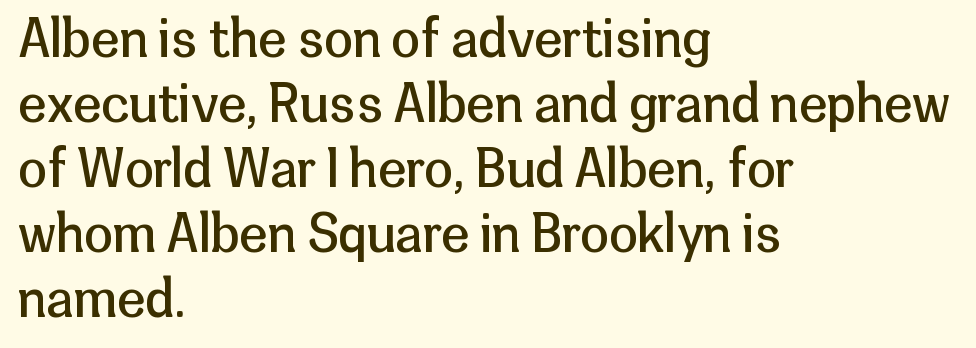
Q: Is the text bold? A: No.
Q: Is the text italic (slanted)? A: No, it is upright.
Q: Is the typeface a serif or a sans-serif typeface? A: Sans-serif.
Q: Is the text underlined? A: No.
Q: How is the paragraph aligned? A: Left-aligned.
Q: Is the spacing between letters normal or unusually wide? A: Normal.
Q: Is the spacing between lines tight, normal or loose? A: Normal.
Q: Width (condensed, normal, or wide)? A: Normal.
Q: Stroke contrast? A: Low.
Q: x-height? A: Medium.
Q: Monospaced? A: No.
